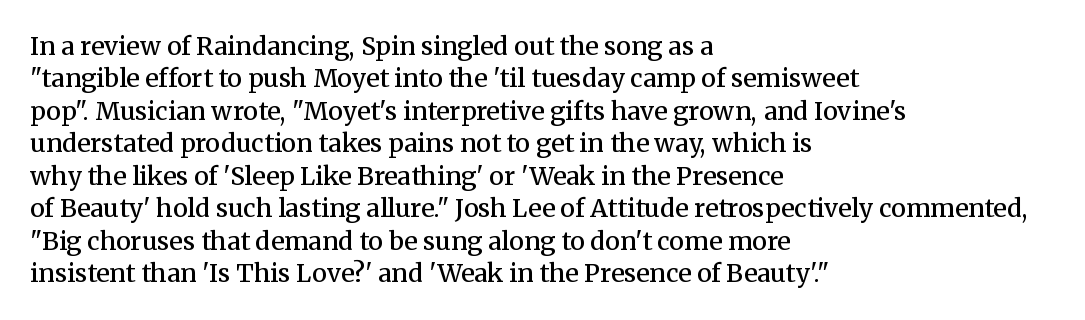
The image shows 25 px text type, upright; set left-aligned, normal line spacing (1.3x), normal letter spacing, not underlined.
